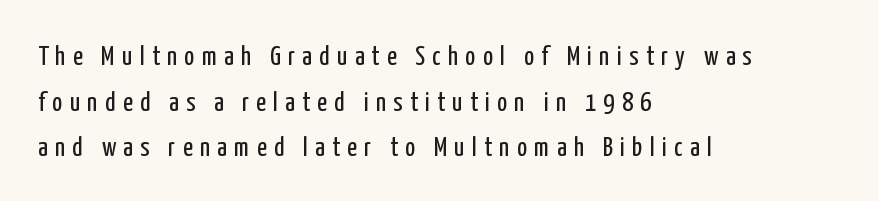
{"italic": "no", "bold": "no", "underline": "no", "align": "left", "line_spacing": "normal", "line_spacing_ratio": 1.69, "letter_spacing": "wide", "letter_spacing_em": 0.27, "glyph_px": 27}
